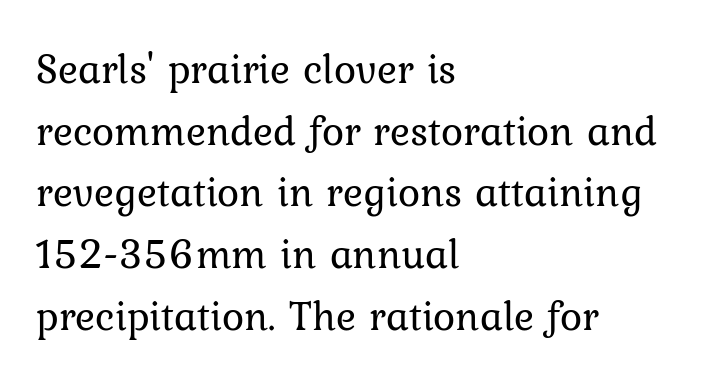
The image shows 42 px regular-weight type, upright; set left-aligned, normal line spacing (1.47x), normal letter spacing, not underlined; low stroke contrast and a medium x-height.
